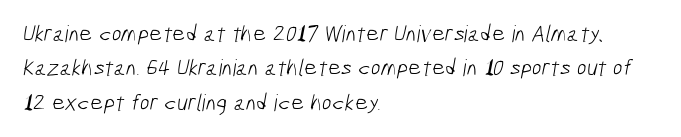
{"bold": "no", "underline": "no", "align": "left", "line_spacing": "normal", "line_spacing_ratio": 1.49, "letter_spacing": "normal", "letter_spacing_em": 0.0, "glyph_px": 23}
